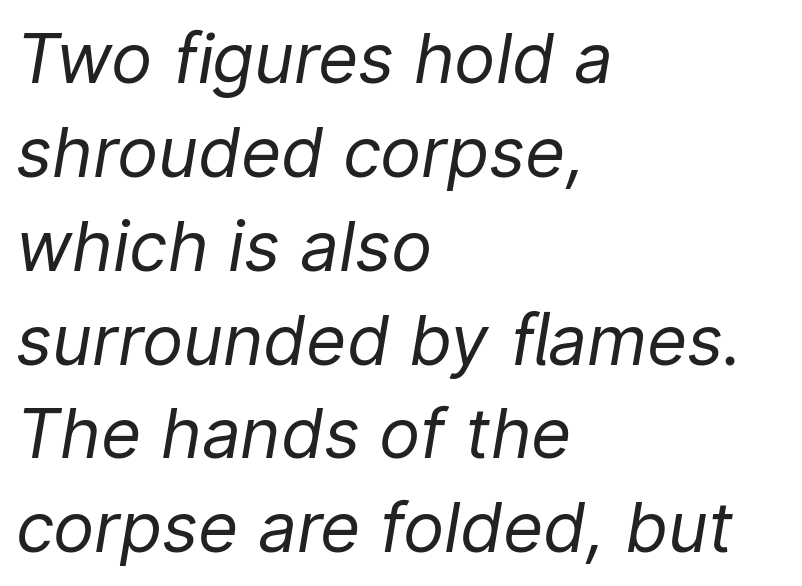
Nothing unusual about the tracking: characters are spaced as the font intends. Reading down the column, the eye jumps a familiar distance to each next line. A light-to-regular cut is what we see here. Slanted lettering throughout. Has an underline been added? It has not.
